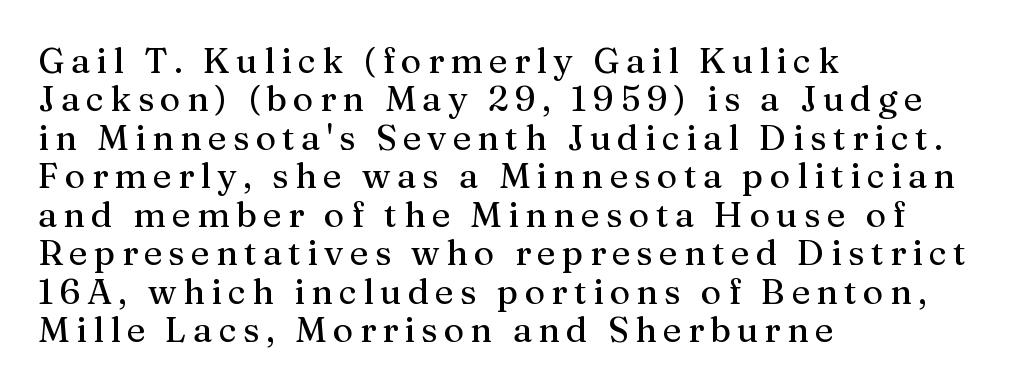
The image shows 35 px serif type, upright; set left-aligned, tight line spacing (1.1x), not underlined; medium stroke contrast and a medium x-height.
